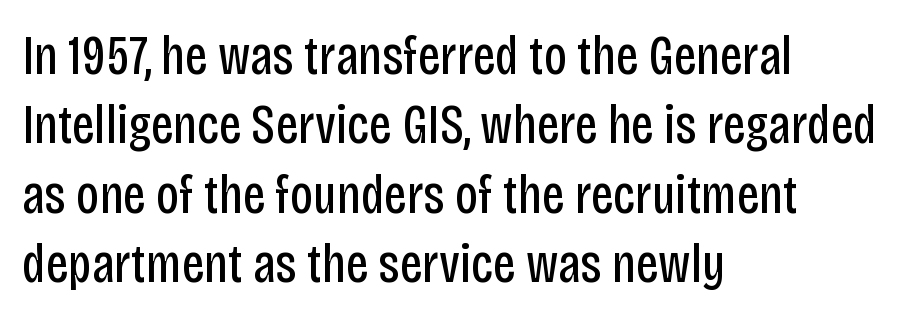
The face used here is proportionally spaced, like ordinary book or web type. Between one letter and the next there's only the usual sliver of space. The rendering anchors every line to the left-hand side. The passage shown stacks its lines at a standard gap. Type without underlining.
